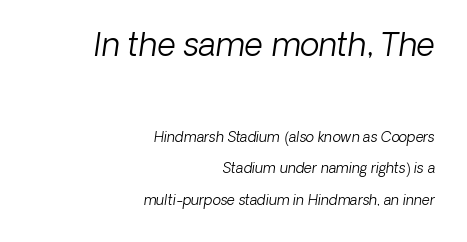
The image shows 32 px light sans-serif type; set right-aligned, loose line spacing (2.28x), normal letter spacing, not underlined; the first (top) block is 2.29x larger; low stroke contrast and a medium x-height.
